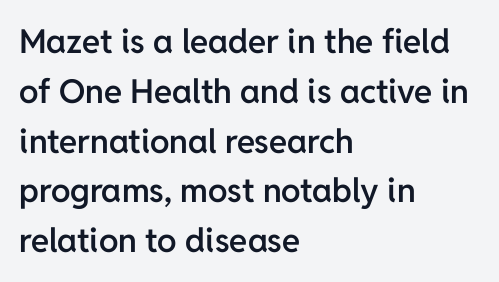
Q: Is the text bold? A: Semi-bold.
Q: Is the text italic (slanted)? A: No, it is upright.
Q: Is the typeface a serif or a sans-serif typeface? A: Sans-serif.
Q: Is the text underlined? A: No.
Q: How is the paragraph aligned? A: Left-aligned.
Q: Is the spacing between letters normal or unusually wide? A: Normal.
Q: Is the spacing between lines tight, normal or loose? A: Normal.
Q: Width (condensed, normal, or wide)? A: Normal.
Q: Stroke contrast? A: Low.
Q: x-height? A: Medium.
Q: Monospaced? A: No.
